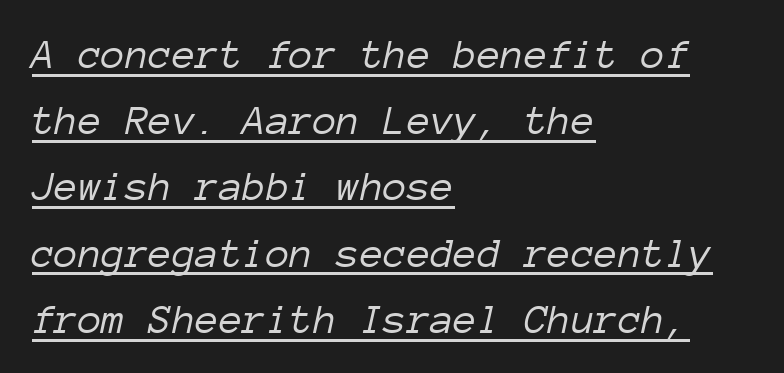
{"italic": "yes", "lean": "right", "slant_degrees": 12, "bold": "no", "weight": "light", "width": "normal", "stroke_contrast": "low", "x_height": "medium", "monospaced": "yes", "underline": "yes", "align": "left", "line_spacing": "normal", "line_spacing_ratio": 1.54, "letter_spacing": "normal", "letter_spacing_em": 0.0, "glyph_px": 43}
